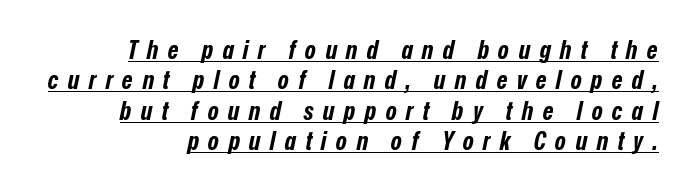
The image shows 26 px bold type, italic (leaning right); set right-aligned, line spacing 1.17x, unusually wide letter spacing (+0.36 em), underlined.
